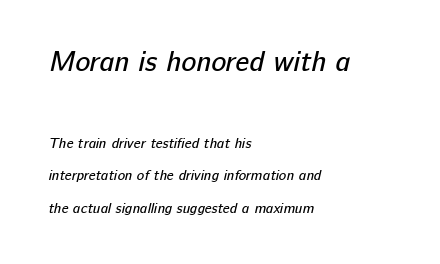
{"serif": "no", "bold": "no", "weight": "regular", "width": "normal", "stroke_contrast": "low", "x_height": "medium", "monospaced": "no", "underline": "no", "align": "left", "line_spacing": "loose", "line_spacing_ratio": 2.33, "letter_spacing": "normal", "letter_spacing_em": 0.0, "larger_block": "first", "size_ratio": 2.0, "glyph_px": 28}
